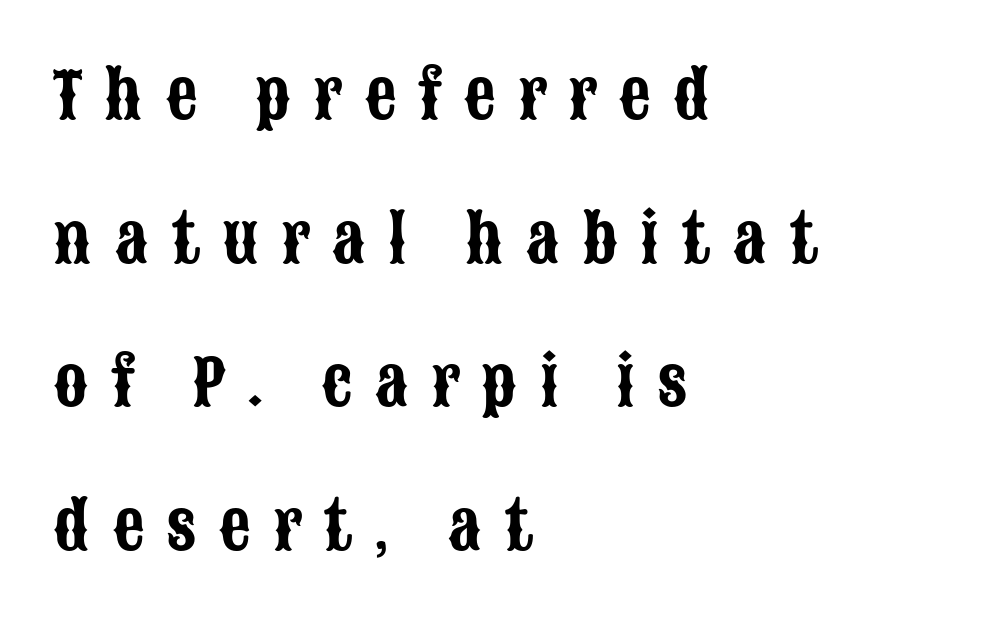
The image shows 63 px condensed sans-serif type, upright; set left-aligned, loose line spacing (2.28x), unusually wide letter spacing (+0.35 em), not underlined; low stroke contrast and a large x-height.
